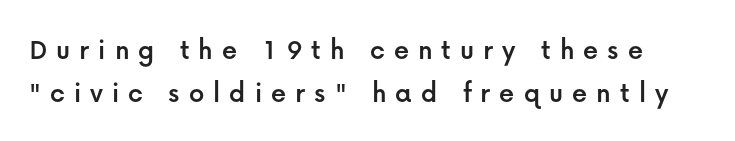
{"serif": "no", "italic": "no", "width": "normal", "stroke_contrast": "low", "x_height": "medium", "monospaced": "no", "underline": "no", "line_spacing": "normal", "line_spacing_ratio": 1.43, "letter_spacing": "wide", "letter_spacing_em": 0.3, "glyph_px": 30}
